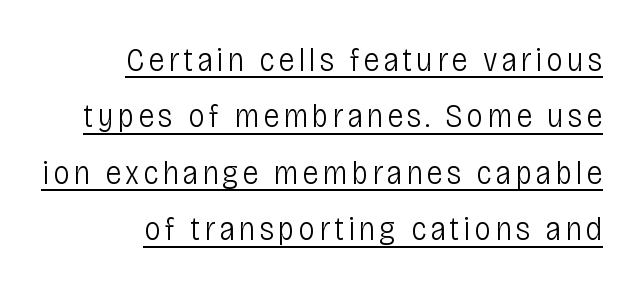
Q: Is the text bold? A: No.
Q: Is the text italic (slanted)? A: No, it is upright.
Q: Is the typeface a serif or a sans-serif typeface? A: Sans-serif.
Q: Is the text underlined? A: Yes.
Q: How is the paragraph aligned? A: Right-aligned.
Q: Is the spacing between lines tight, normal or loose? A: Normal.
Q: Width (condensed, normal, or wide)? A: Condensed.
Q: Stroke contrast? A: Low.
Q: x-height? A: Large.
Q: Monospaced? A: No.
